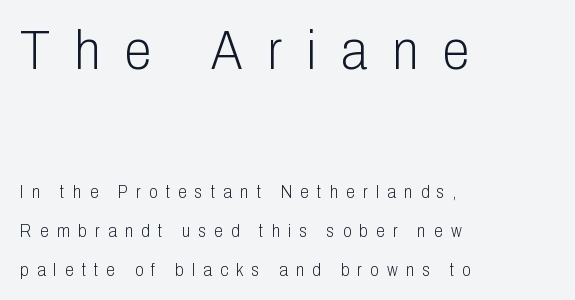
{"serif": "no", "italic": "no", "bold": "no", "weight": "light", "width": "condensed", "stroke_contrast": "low", "x_height": "medium", "monospaced": "no", "underline": "no", "align": "left", "line_spacing": "loose", "line_spacing_ratio": 2.15, "letter_spacing": "wide", "letter_spacing_em": 0.45, "larger_block": "first", "size_ratio": 3.06, "glyph_px": 55}
